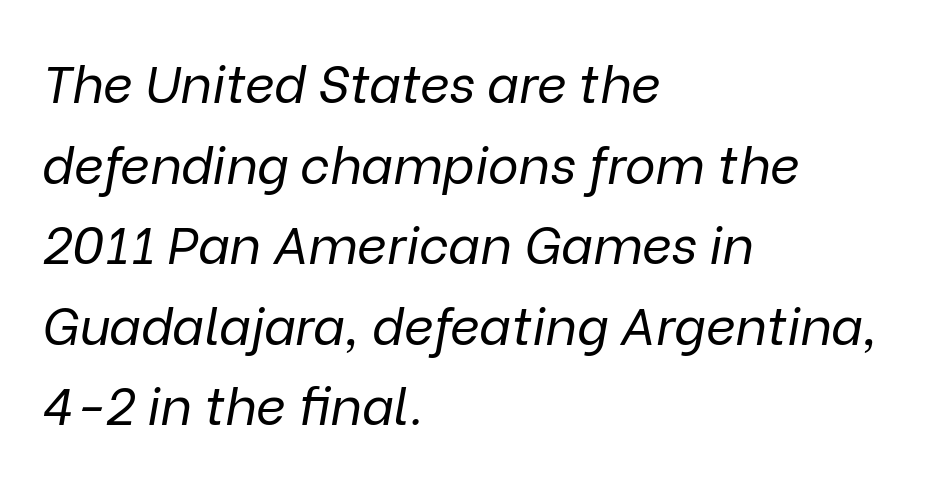
The image shows 52 px regular-weight type, italic (leaning right); set left-aligned, normal line spacing (1.55x), normal letter spacing, not underlined; low stroke contrast and a medium x-height.
